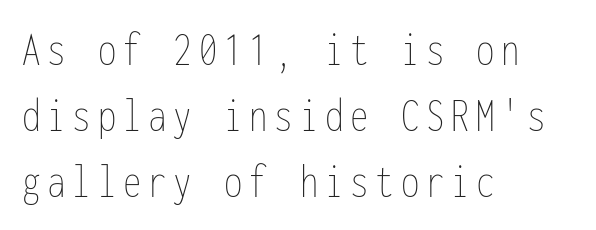
Q: Is the text bold? A: No.
Q: Is the text italic (slanted)? A: No, it is upright.
Q: Is the text underlined? A: No.
Q: How is the paragraph aligned? A: Left-aligned.
Q: Is the spacing between lines tight, normal or loose? A: Normal.
Q: Width (condensed, normal, or wide)? A: Condensed.
Q: Stroke contrast? A: Low.
Q: x-height? A: Medium.
Q: Monospaced? A: Yes.
